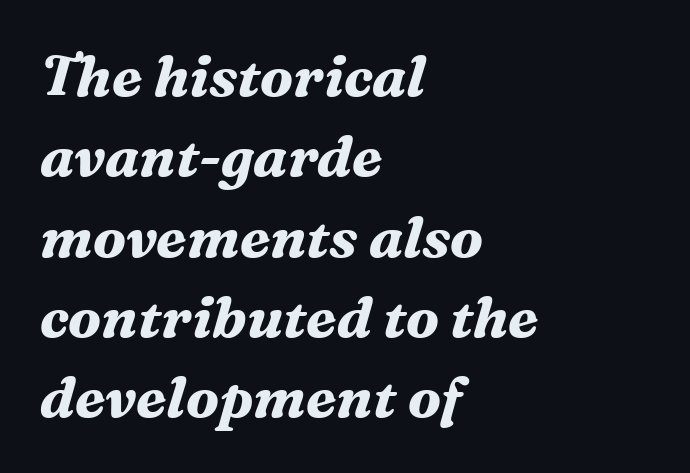
The face used here is rendered with its standard letterfit. Italic? Definitely — the glyphs are oblique. The glyphs are unaccompanied by any horizontal stroke below them. Vertically, the passage feels balanced, rows spaced as you'd expect.
